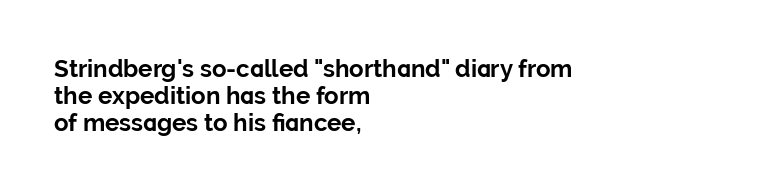
The strokes are fattened all the way to bold. These lines huddle together more closely than default settings would place them. One-word summary of the alignment: left. Between one letter and the next there's only the usual sliver of space. A clean baseline with only descenders dipping below it.
